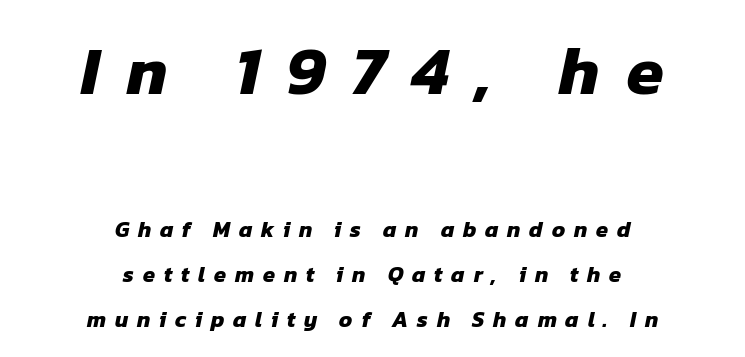
{"serif": "no", "bold": "yes", "weight": "heavy", "width": "normal", "stroke_contrast": "low", "x_height": "medium", "monospaced": "no", "underline": "no", "align": "center", "line_spacing": "loose", "line_spacing_ratio": 2.06, "letter_spacing": "wide", "letter_spacing_em": 0.4, "larger_block": "first", "size_ratio": 3.05, "glyph_px": 67}
